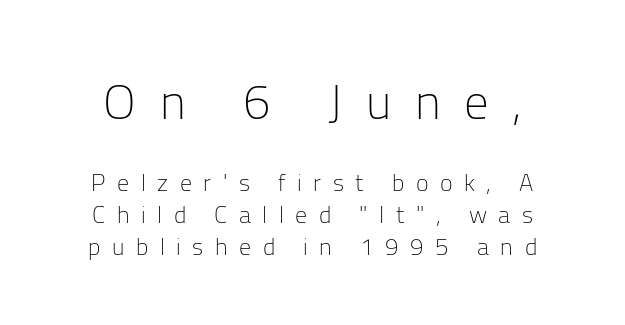
Designer's note — italics off, roman on. Students, observe: this is what conventionally led text looks like. Two sizes are in play, and the larger belongs to the first block. Underline: absent. Spacing between characters has been opened up far beyond the box default.
